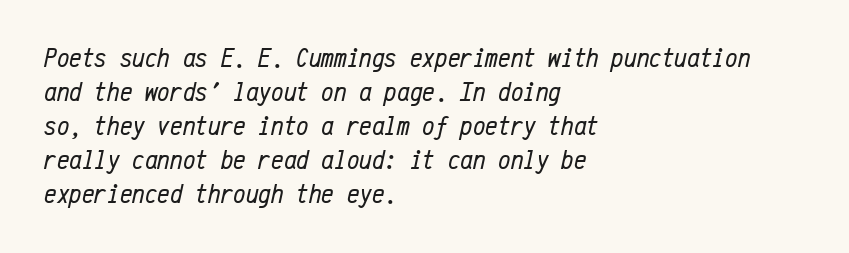
{"italic": "yes", "lean": "right", "slant_degrees": 12, "bold": "no", "weight": "regular", "width": "condensed", "stroke_contrast": "low", "x_height": "medium", "monospaced": "yes", "underline": "no", "align": "left", "line_spacing_ratio": 1.21, "letter_spacing": "normal", "letter_spacing_em": 0.0, "glyph_px": 28}
